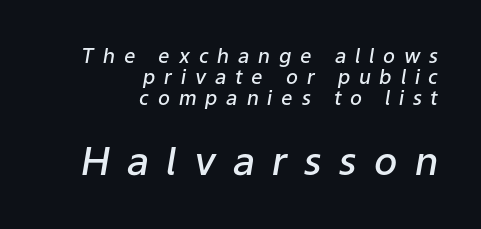
{"italic": "yes", "lean": "right", "slant_degrees": 9, "bold": "semi", "weight": "semibold", "width": "normal", "stroke_contrast": "low", "x_height": "medium", "monospaced": "no", "underline": "no", "align": "right", "line_spacing": "tight", "line_spacing_ratio": 1.05, "letter_spacing": "wide", "letter_spacing_em": 0.44, "larger_block": "second", "size_ratio": 1.95, "glyph_px": 39}
